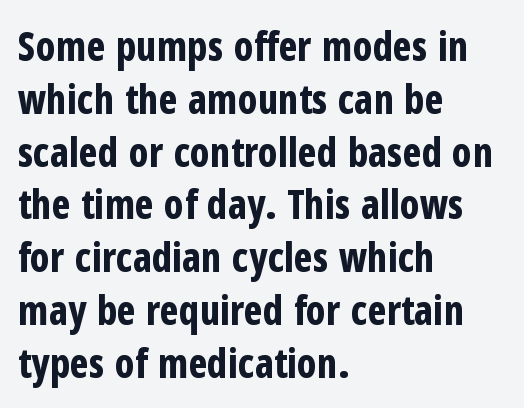
Q: Is the text bold? A: Yes.
Q: Is the text italic (slanted)? A: No, it is upright.
Q: Is the typeface a serif or a sans-serif typeface? A: Sans-serif.
Q: Is the text underlined? A: No.
Q: How is the paragraph aligned? A: Left-aligned.
Q: Is the spacing between letters normal or unusually wide? A: Normal.
Q: Is the spacing between lines tight, normal or loose? A: Normal.
Q: Width (condensed, normal, or wide)? A: Condensed.
Q: Stroke contrast? A: Low.
Q: x-height? A: Medium.
Q: Monospaced? A: No.
